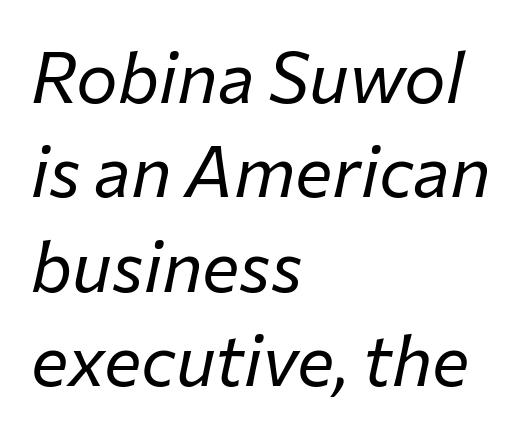
Yep, that's italic — everything's leaning. Note the varied advance widths — an 'i' is clearly narrower than an 'm'. Only glyphs here, with clear space below each row. Every row of glyphs begins at an identical x-position on the left. No chunkiness to these letters — they're not bold. Leading: standard.
